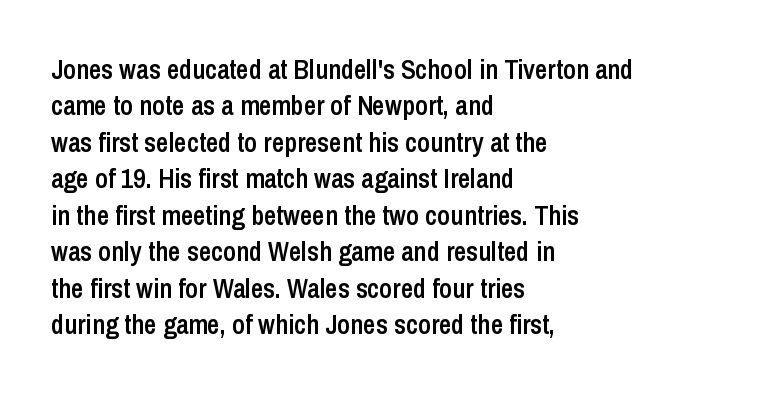
Q: Is the text bold? A: Semi-bold.
Q: Is the text italic (slanted)? A: No, it is upright.
Q: Is the text underlined? A: No.
Q: How is the paragraph aligned? A: Left-aligned.
Q: Is the spacing between letters normal or unusually wide? A: Normal.
Q: Is the spacing between lines tight, normal or loose? A: Normal.
